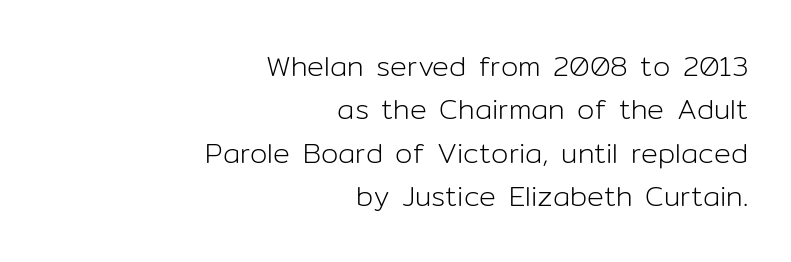
{"serif": "no", "italic": "no", "bold": "no", "weight": "light", "width": "normal", "stroke_contrast": "low", "x_height": "medium", "monospaced": "no", "underline": "no", "align": "right", "line_spacing": "normal", "line_spacing_ratio": 1.55, "letter_spacing": "normal", "letter_spacing_em": 0.0, "glyph_px": 28}
